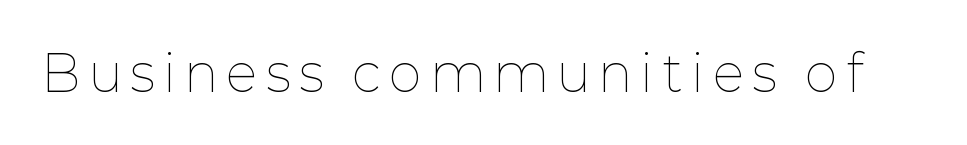
Heaviness? Minimal to ordinary, like unemphasized prose. Do the letters lean? They stand straight. The gap between lines stays unmarked. Proportional: the letters do not fall into vertical columns.
